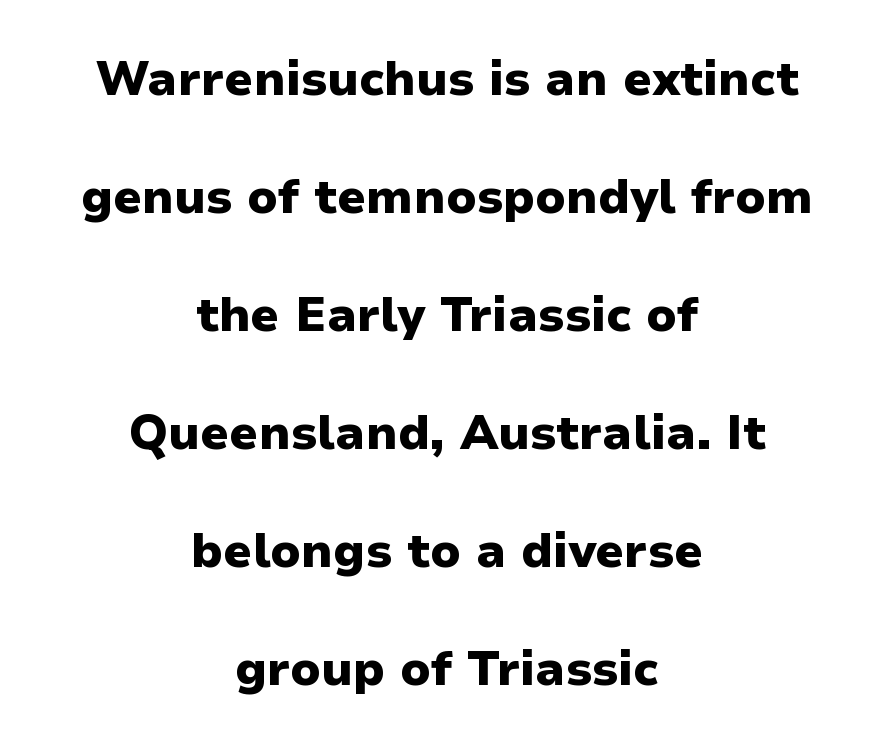
{"serif": "no", "italic": "no", "bold": "yes", "weight": "heavy", "width": "normal", "stroke_contrast": "low", "x_height": "medium", "monospaced": "no", "underline": "no", "align": "center", "line_spacing": "loose", "line_spacing_ratio": 2.46, "letter_spacing": "normal", "letter_spacing_em": 0.0, "glyph_px": 48}
